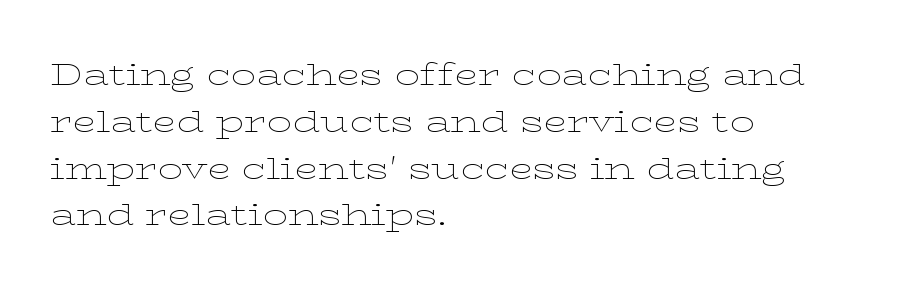
The image shows 31 px thin, wide serif type, upright; set left-aligned, normal line spacing (1.51x), normal letter spacing, not underlined; low stroke contrast and a medium x-height.
